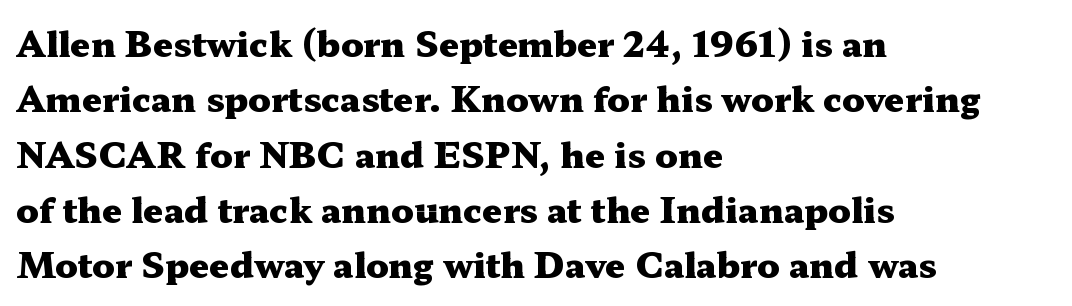
Q: Is the text bold? A: Yes.
Q: Is the text italic (slanted)? A: No, it is upright.
Q: Is the typeface a serif or a sans-serif typeface? A: Serif.
Q: Is the text underlined? A: No.
Q: How is the paragraph aligned? A: Left-aligned.
Q: Is the spacing between letters normal or unusually wide? A: Normal.
Q: Is the spacing between lines tight, normal or loose? A: Normal.
Q: Width (condensed, normal, or wide)? A: Wide.
Q: Stroke contrast? A: Medium.
Q: x-height? A: Medium.
Q: Monospaced? A: No.
